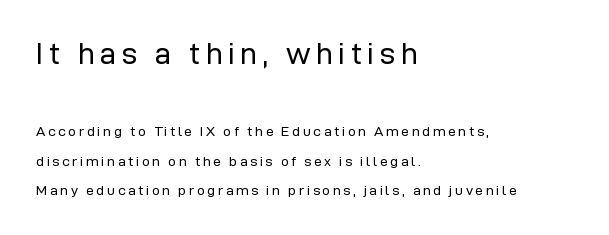
Regarding serifs, this sample does without them. The face used here is proportionally spaced, like ordinary book or web type. A student would call this left alignment; a typographer would say flush left, rag right. Vertical strokes here are truly vertical.
